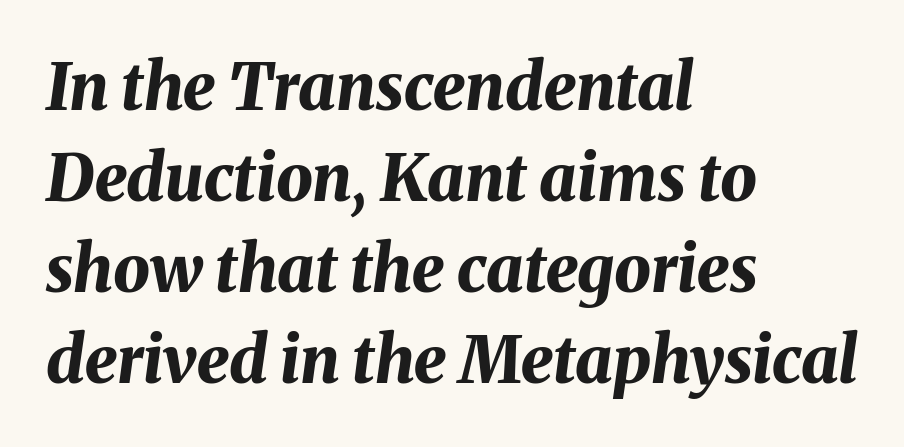
Baseline-to-baseline distance is the conventional proportion of letter height. Observe the ordinary spacing: letters are neighbours, not strangers. No word sits above an underline. You can tell it's italic because the verticals aren't actually vertical. This is heavy type, rendered in bold.
